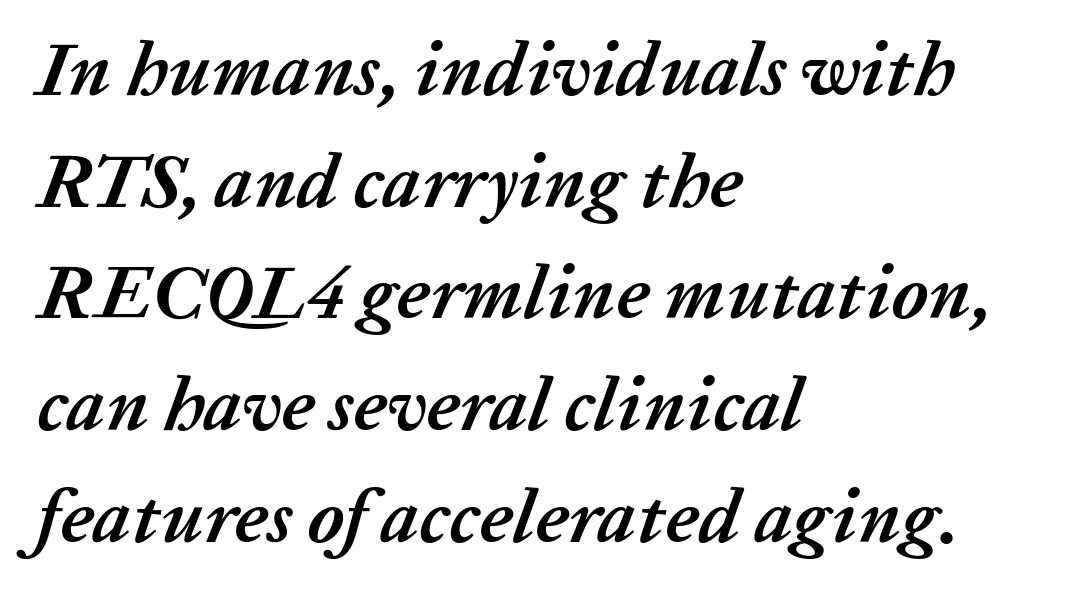
Q: Is the text bold? A: Yes.
Q: Is the text italic (slanted)? A: Yes, it leans right by about 20 degrees.
Q: Is the text underlined? A: No.
Q: How is the paragraph aligned? A: Left-aligned.
Q: Is the spacing between letters normal or unusually wide? A: Normal.
Q: Is the spacing between lines tight, normal or loose? A: Normal.
Q: Width (condensed, normal, or wide)? A: Normal.
Q: Stroke contrast? A: Low.
Q: x-height? A: Medium.
Q: Monospaced? A: No.
